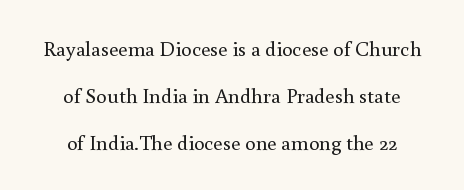
The image shows 21 px text type, upright; set loose line spacing (2.23x), normal letter spacing, not underlined.
